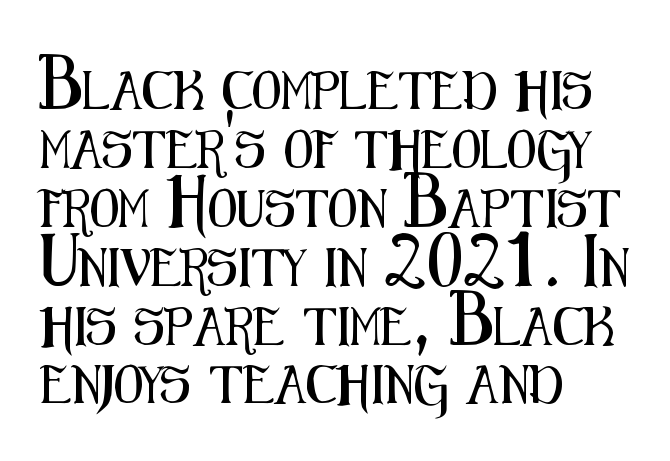
A bare baseline throughout the passage. A normal amount of white space separates one row of letters from the next. Italic: no, the glyphs are upright roman.
